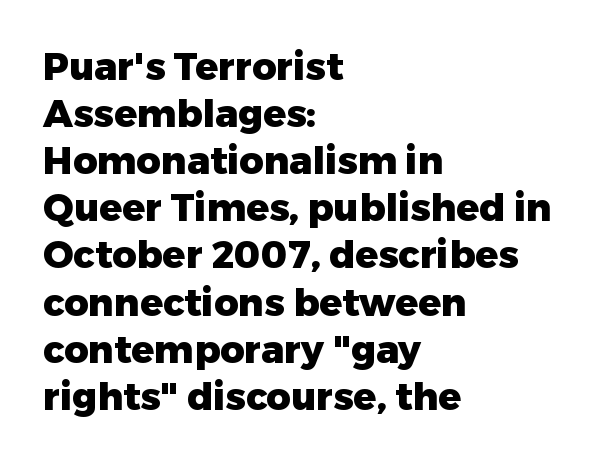
Observe the ordinary spacing: letters are neighbours, not strangers. Typeset ragged right — the left edge is the straight one. Note: no serifs on the glyphs. Nope, not italic — everything's standing straight. Each letter keeps its own natural width here, so spacing adapts to shape.
